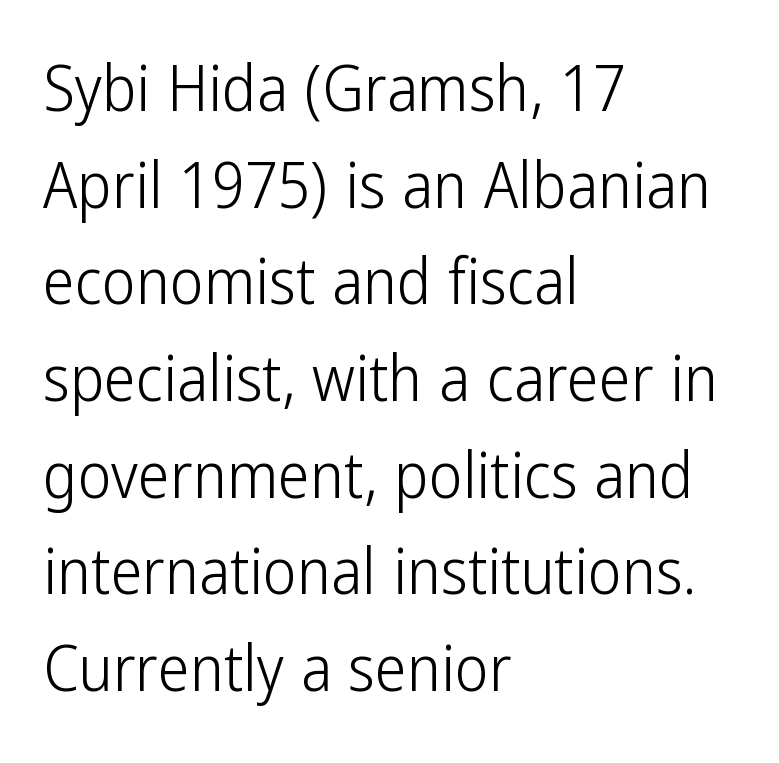
{"serif": "no", "italic": "no", "bold": "no", "weight": "light", "width": "condensed", "stroke_contrast": "low", "x_height": "medium", "monospaced": "no", "underline": "no", "align": "left", "line_spacing": "normal", "line_spacing_ratio": 1.51, "letter_spacing": "normal", "letter_spacing_em": 0.0, "glyph_px": 64}
